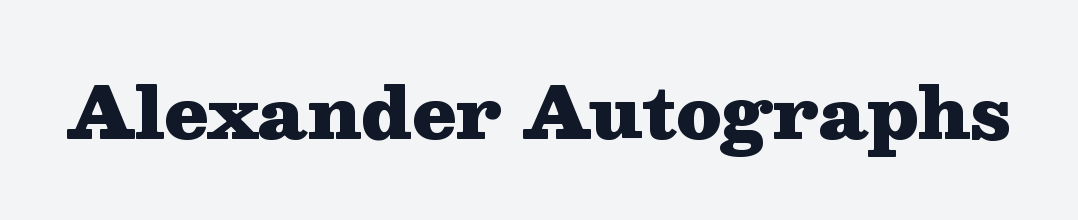
The image shows 71 px heavy, wide serif type, upright; set normal letter spacing, not underlined; medium stroke contrast and a medium x-height.
